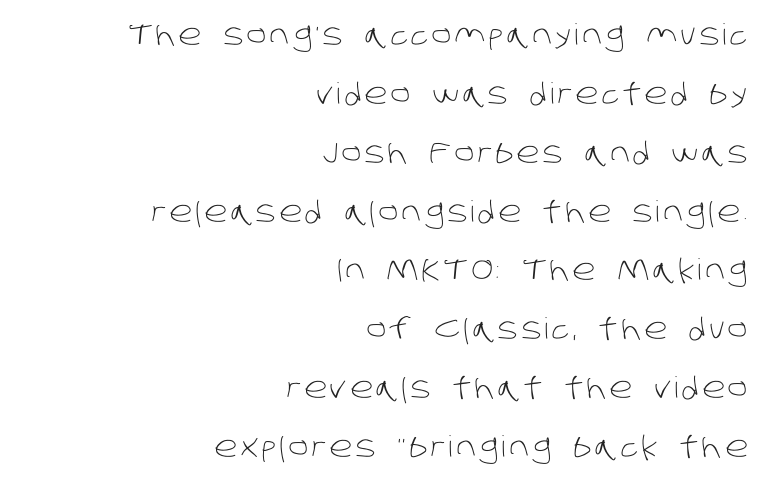
{"serif": "no", "bold": "no", "weight": "light", "width": "normal", "stroke_contrast": "low", "x_height": "large", "monospaced": "no", "underline": "no", "align": "right", "line_spacing": "loose", "line_spacing_ratio": 2.03, "glyph_px": 29}
